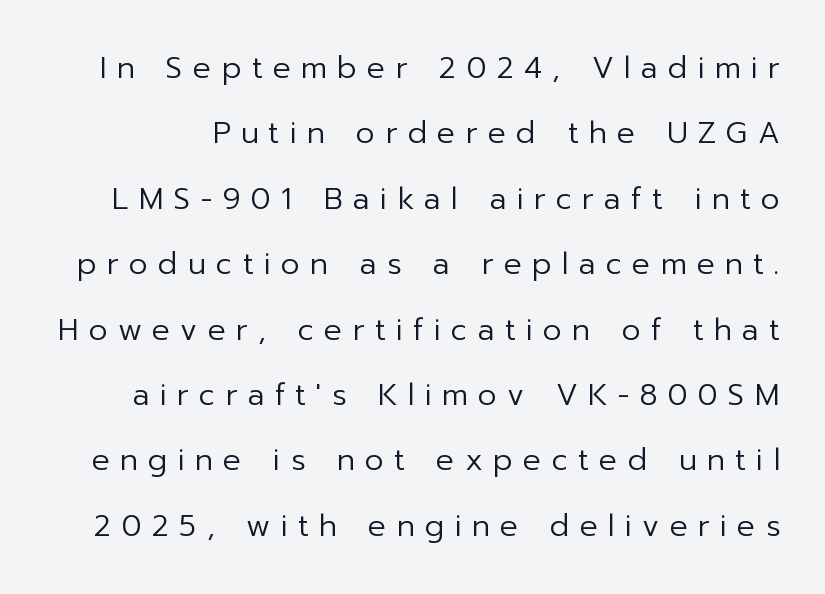
{"serif": "no", "italic": "no", "bold": "no", "weight": "regular", "width": "normal", "stroke_contrast": "low", "x_height": "medium", "monospaced": "no", "underline": "no", "line_spacing": "loose", "line_spacing_ratio": 2.18, "letter_spacing": "wide", "letter_spacing_em": 0.34, "glyph_px": 30}
